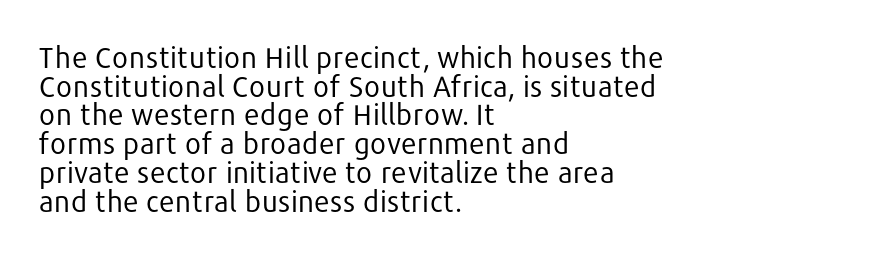
The image shows 29 px regular-weight sans-serif type, upright; set left-aligned, tight line spacing (0.99x), normal letter spacing, not underlined; low stroke contrast and a medium x-height.
